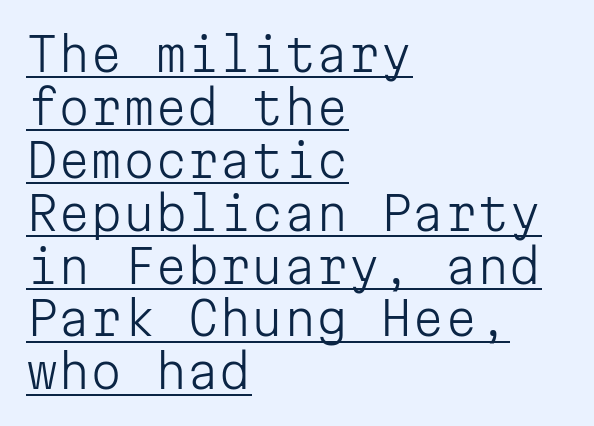
Rendered with straight, roman letterforms. The letters march in equal steps, a hallmark of fixed-pitch type. Type style note: lacks serifs. A typographer would call this underscored text.
